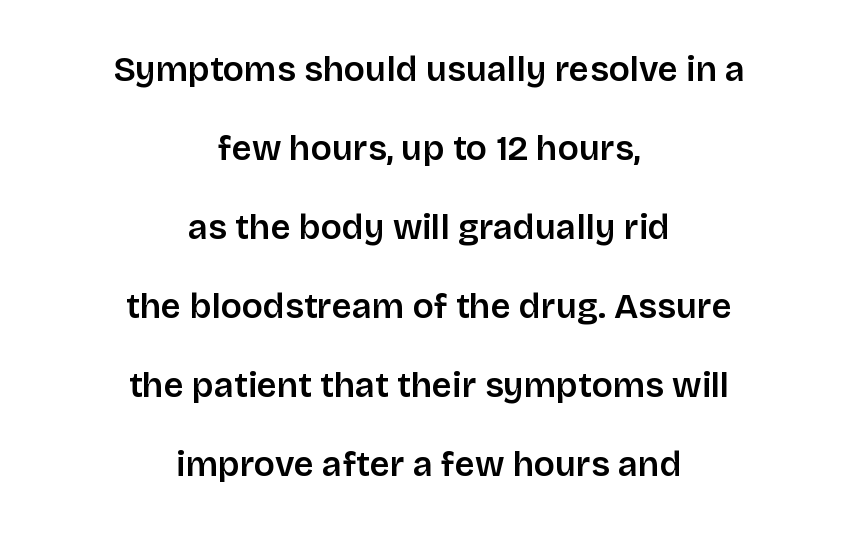
Q: Is the text italic (slanted)? A: No, it is upright.
Q: Is the typeface a serif or a sans-serif typeface? A: Sans-serif.
Q: Is the text underlined? A: No.
Q: How is the paragraph aligned? A: Centered.
Q: Is the spacing between letters normal or unusually wide? A: Normal.
Q: Is the spacing between lines tight, normal or loose? A: Loose.
Q: Width (condensed, normal, or wide)? A: Normal.
Q: Stroke contrast? A: Low.
Q: x-height? A: Large.
Q: Monospaced? A: No.
